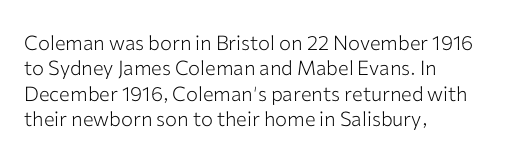
The rows are spaced the way most documents space them. Weight: in the light-to-regular range. Each word holds together tightly as a unit, with standard inter-letter gaps. Nobody drew a line under any word here.
